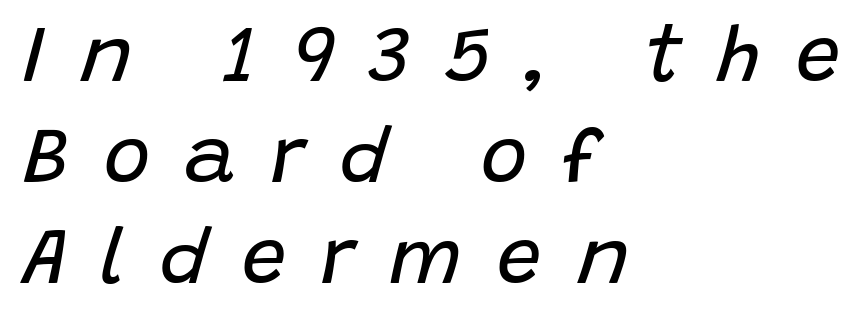
Q: Is the text bold? A: No.
Q: Is the text italic (slanted)? A: Yes, it leans right by about 15 degrees.
Q: Is the text underlined? A: No.
Q: How is the paragraph aligned? A: Left-aligned.
Q: Is the spacing between letters normal or unusually wide? A: Unusually wide.
Q: Is the spacing between lines tight, normal or loose? A: Normal.
Q: Width (condensed, normal, or wide)? A: Normal.
Q: Stroke contrast? A: Low.
Q: x-height? A: Large.
Q: Monospaced? A: No.
